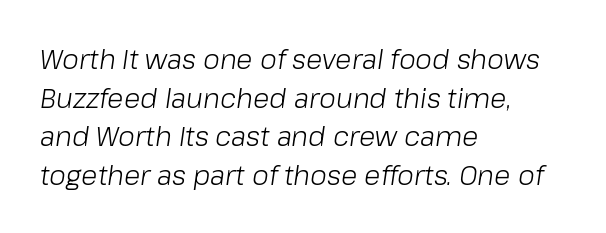
Each row of text sits above clean, open space. The whole block is typeset with a tilt. The lines are quadded left. The rendering uses a moderate line-height, typical for paragraphs.
